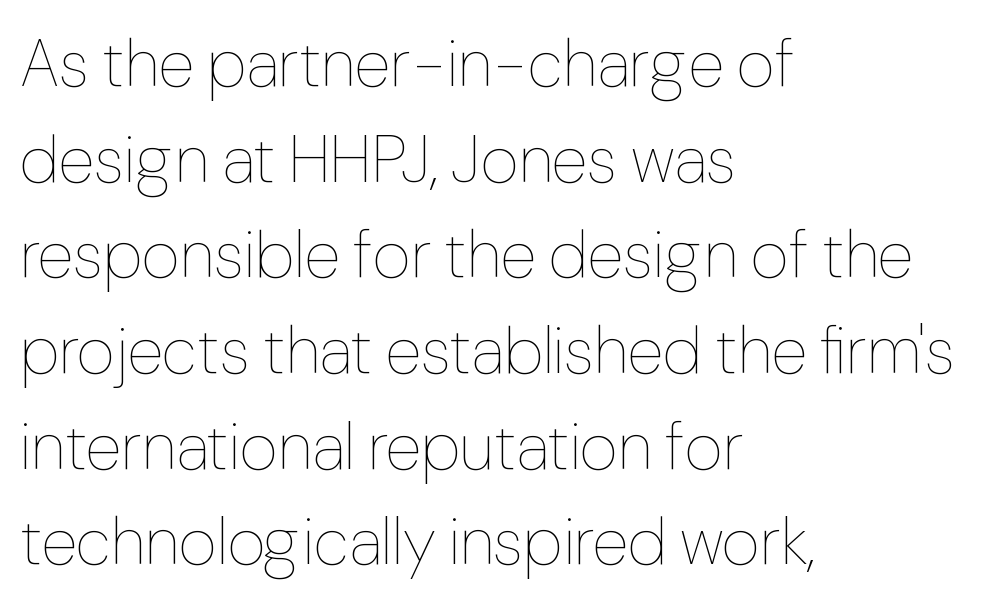
The lines sit at an ordinary, default distance from one another. Short and long lines alike share a common starting point at left. Letters have the restrained weight of plain body copy at most. Do the characters align in a grid? No, the font is proportional.
